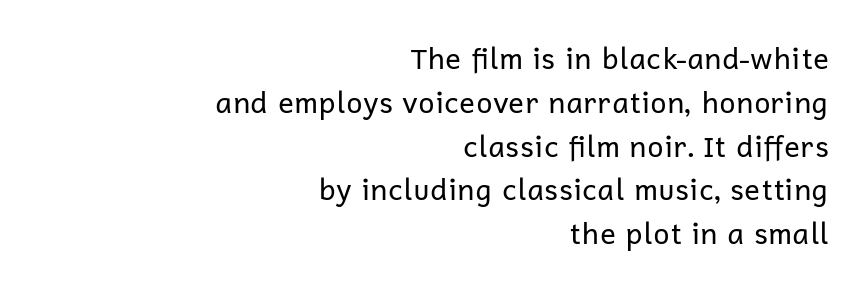
The image shows 29 px regular-weight sans-serif type, upright; set right-aligned, normal line spacing (1.51x), normal letter spacing, not underlined; low stroke contrast and a medium x-height.
